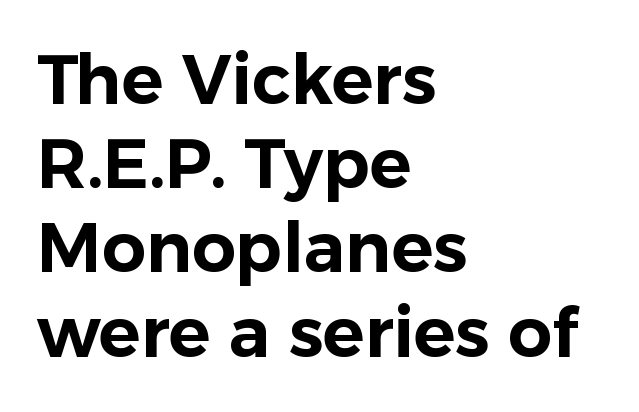
Q: Is the text italic (slanted)? A: No, it is upright.
Q: Is the typeface a serif or a sans-serif typeface? A: Sans-serif.
Q: Is the text underlined? A: No.
Q: How is the paragraph aligned? A: Left-aligned.
Q: Is the spacing between letters normal or unusually wide? A: Normal.
Q: Width (condensed, normal, or wide)? A: Normal.
Q: Stroke contrast? A: Low.
Q: x-height? A: Medium.
Q: Monospaced? A: No.
